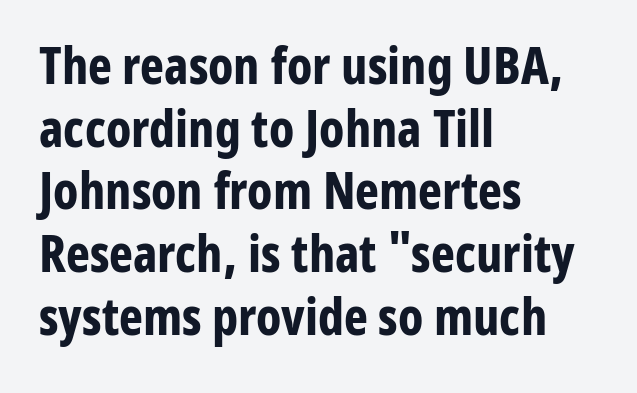
Q: Is the text bold? A: Yes.
Q: Is the text italic (slanted)? A: No, it is upright.
Q: Is the typeface a serif or a sans-serif typeface? A: Sans-serif.
Q: Is the text underlined? A: No.
Q: How is the paragraph aligned? A: Left-aligned.
Q: Is the spacing between letters normal or unusually wide? A: Normal.
Q: Width (condensed, normal, or wide)? A: Condensed.
Q: Stroke contrast? A: Low.
Q: x-height? A: Medium.
Q: Monospaced? A: No.
